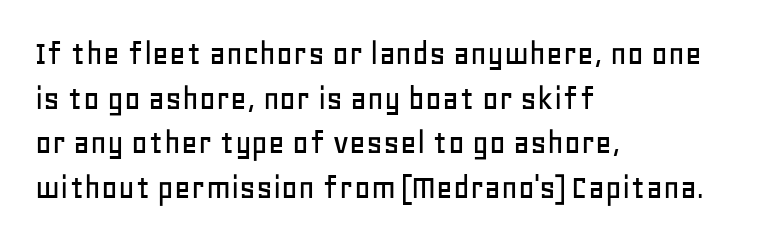
Q: Is the text italic (slanted)? A: No, it is upright.
Q: Is the typeface a serif or a sans-serif typeface? A: Sans-serif.
Q: Is the text underlined? A: No.
Q: How is the paragraph aligned? A: Left-aligned.
Q: Is the spacing between letters normal or unusually wide? A: Normal.
Q: Width (condensed, normal, or wide)? A: Normal.
Q: Stroke contrast? A: Low.
Q: x-height? A: Large.
Q: Monospaced? A: No.
